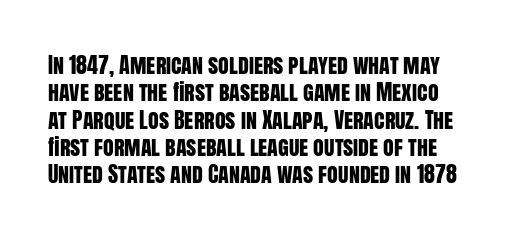
The image shows 22 px text type, upright; set line spacing 1.24x, normal letter spacing, not underlined.
